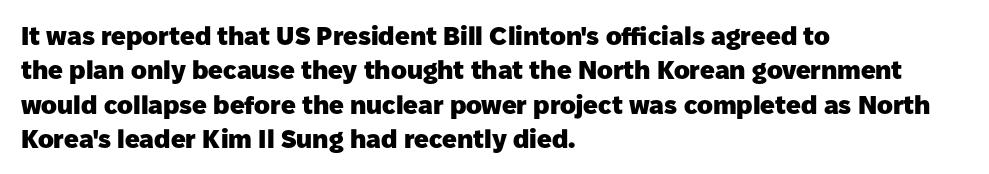
Words appear dense and cohesive because spacing is normal. Typeset ragged right — the left edge is the straight one. This sample keeps an unexceptional amount of space between lines. A clean baseline with only descenders dipping below it. Notice how thick the strokes are: this is what a full bold looks like. This is the regular roman posture of the typeface.
